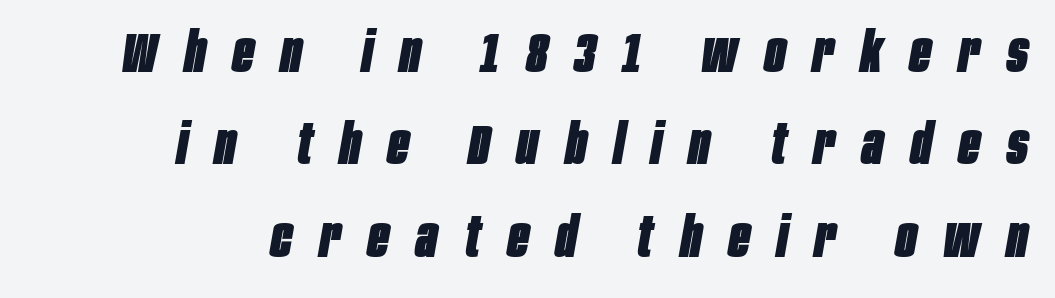
Q: Is the text bold? A: Yes.
Q: Is the text italic (slanted)? A: Yes, it leans right by about 10 degrees.
Q: Is the text underlined? A: No.
Q: How is the paragraph aligned? A: Right-aligned.
Q: Is the spacing between letters normal or unusually wide? A: Unusually wide.
Q: Is the spacing between lines tight, normal or loose? A: Normal.
Q: Width (condensed, normal, or wide)? A: Condensed.
Q: Stroke contrast? A: Low.
Q: x-height? A: Large.
Q: Monospaced? A: No.
